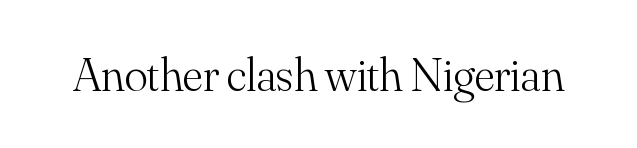
Q: Is the text bold? A: No.
Q: Is the text italic (slanted)? A: No, it is upright.
Q: Is the typeface a serif or a sans-serif typeface? A: Serif.
Q: Is the text underlined? A: No.
Q: Is the spacing between letters normal or unusually wide? A: Normal.
Q: Width (condensed, normal, or wide)? A: Normal.
Q: Stroke contrast? A: Medium.
Q: x-height? A: Small.
Q: Monospaced? A: No.
